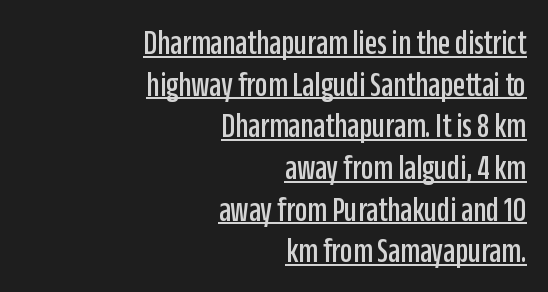
{"serif": "no", "italic": "no", "width": "condensed", "stroke_contrast": "low", "x_height": "large", "monospaced": "no", "underline": "yes", "align": "right", "line_spacing_ratio": 1.19, "letter_spacing": "normal", "letter_spacing_em": 0.0, "glyph_px": 35}
